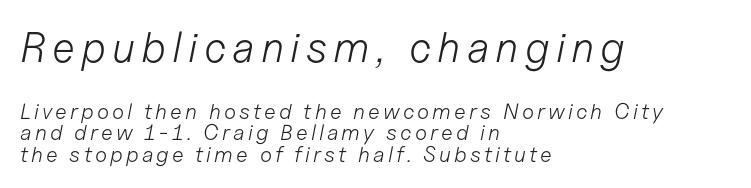
{"italic": "yes", "lean": "right", "slant_degrees": 11, "bold": "no", "weight": "light", "width": "normal", "stroke_contrast": "low", "x_height": "medium", "monospaced": "no", "underline": "no", "align": "left", "line_spacing": "tight", "line_spacing_ratio": 0.98, "larger_block": "first", "size_ratio": 1.95, "glyph_px": 43}
